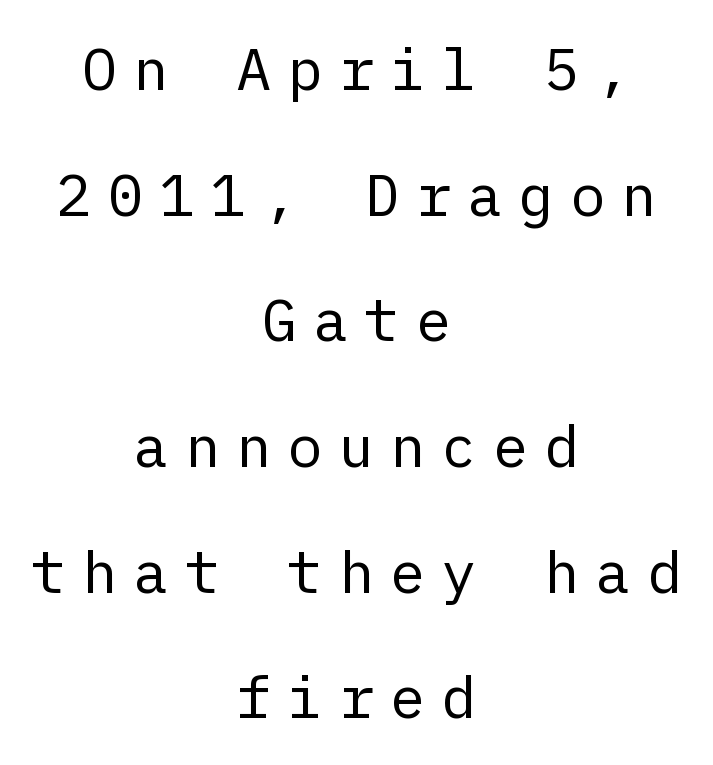
Both edges are ragged and mirror each other, which tells us the setting is centered. No feet cap the strokes, marking this as sans-serif type. Every character sits straight up, as roman type does. A light-to-regular cut is what we see here. How would I describe the line gaps? Wide and relaxed. Loose tracking; the words dissolve into strings of separated letters.
